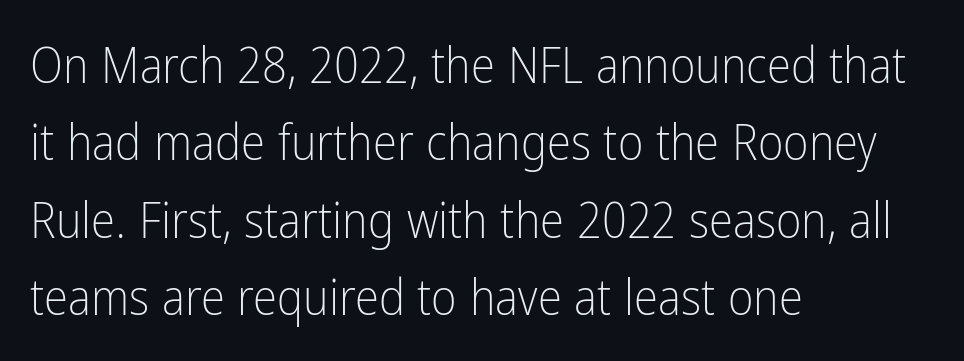
A light-to-regular cut is what we see here. If you drew a ruler down the left edge, every line would touch it. The face used here is a sans, in the tradition of grotesques and geometrics. Honestly, the row spacing looks completely unremarkable. Quick note: underline off.
